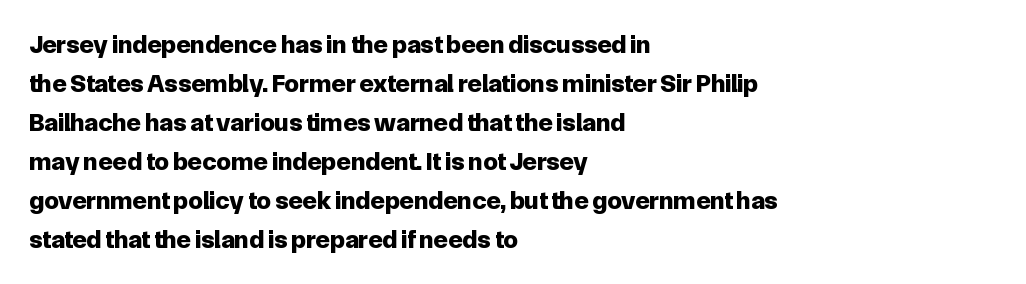
Successive baselines arrive at the customary interval. Nope, not italic — everything's standing straight. Stroke thickness is high; the sample reads as a true bold. Line starts are locked; line ends wander. Clear beneath every line of the passage. The line texture is even and compact thanks to regular tracking.
